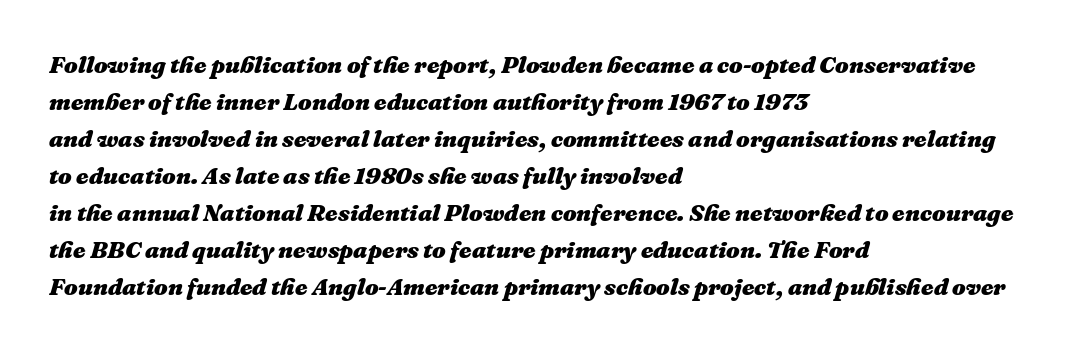
Bold? Absolutely — the strokes are thick and heavy. The letterforms sit shoulder to shoulder at normal distance. Horizontal alignment here is leftward, the default for most running prose. Is the type slanted? Yes — the strokes lean at a clear angle. The passage shown stacks its lines at a standard gap.
